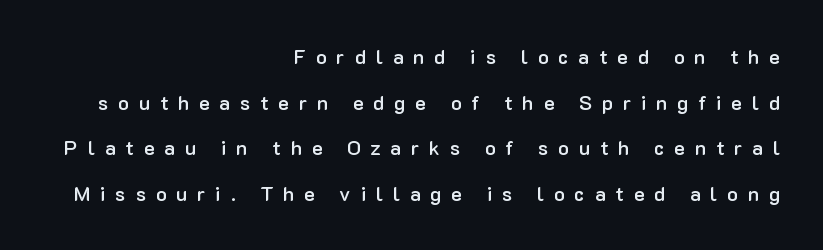
The image shows 20 px text type, upright; set right-aligned, loose line spacing (2.28x), unusually wide letter spacing (+0.49 em), not underlined.
